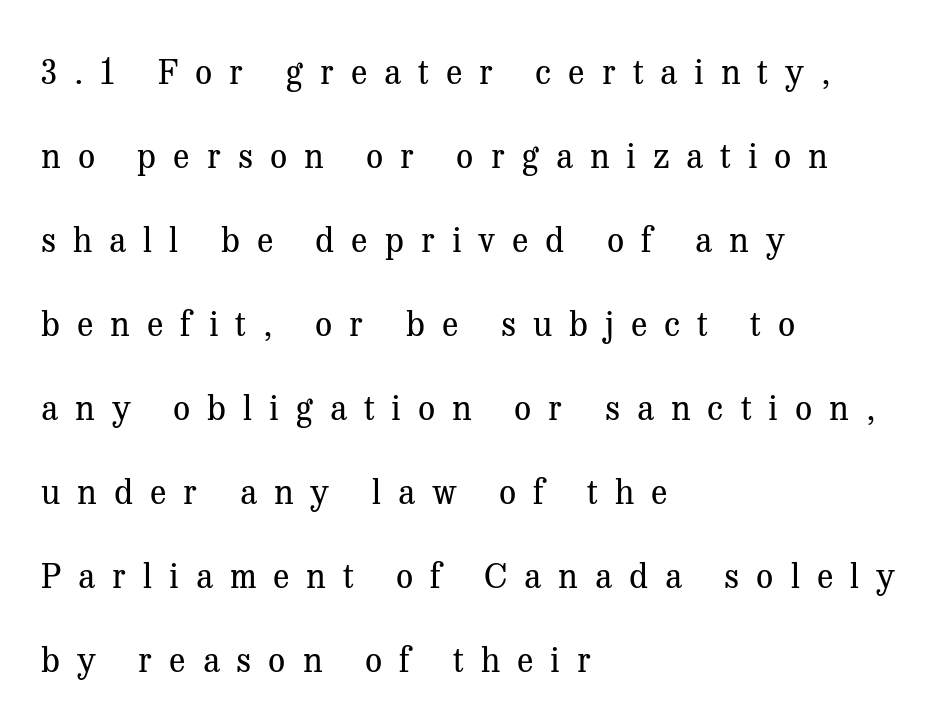
The image shows 34 px regular-weight serif type, upright; set left-aligned, loose line spacing (2.47x), unusually wide letter spacing (+0.5 em), not underlined; medium stroke contrast and a medium x-height.
